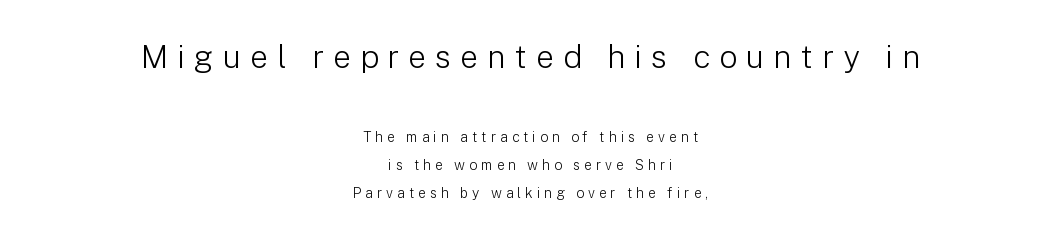
Q: Is the text bold? A: No.
Q: Is the text italic (slanted)? A: No, it is upright.
Q: Is the typeface a serif or a sans-serif typeface? A: Sans-serif.
Q: Is the text underlined? A: No.
Q: How is the paragraph aligned? A: Centered.
Q: Is the spacing between letters normal or unusually wide? A: Unusually wide.
Q: Is the spacing between lines tight, normal or loose? A: Loose.
Q: Which block of text is set in a larger size, the first (top) or the second (bottom)? A: The first (top) one.
Q: Width (condensed, normal, or wide)? A: Normal.
Q: Stroke contrast? A: Low.
Q: x-height? A: Medium.
Q: Monospaced? A: No.
